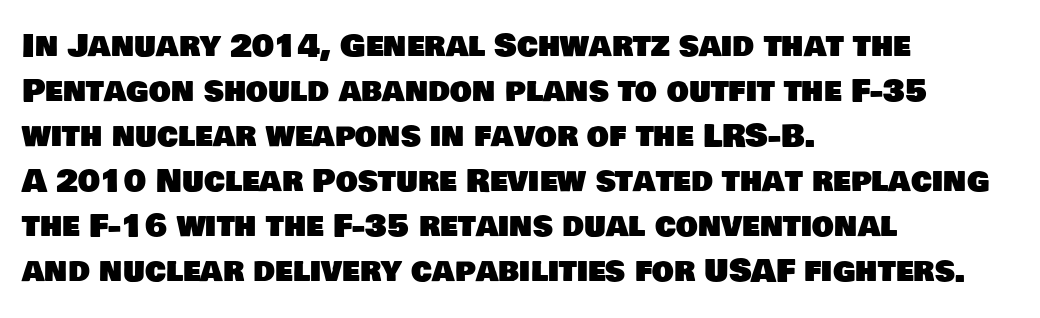
Q: Is the typeface a serif or a sans-serif typeface? A: Sans-serif.
Q: Is the text underlined? A: No.
Q: How is the paragraph aligned? A: Left-aligned.
Q: Is the spacing between letters normal or unusually wide? A: Normal.
Q: Is the spacing between lines tight, normal or loose? A: Normal.
Q: Width (condensed, normal, or wide)? A: Normal.
Q: Stroke contrast? A: Low.
Q: x-height? A: Large.
Q: Monospaced? A: No.
